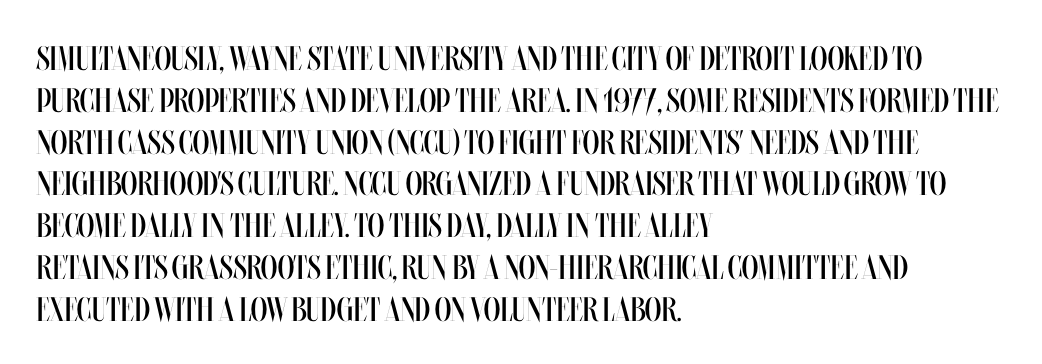
{"italic": "no", "bold": "no", "weight": "regular", "width": "condensed", "stroke_contrast": "medium", "x_height": "large", "monospaced": "no", "underline": "no", "align": "left", "line_spacing_ratio": 1.23, "letter_spacing": "normal", "letter_spacing_em": 0.0, "glyph_px": 34}
